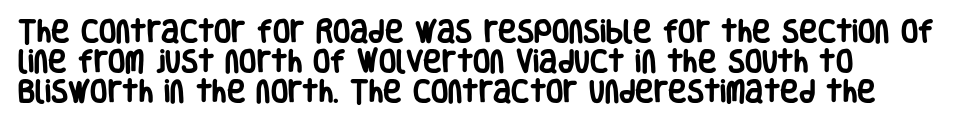
The image shows 25 px bold type, upright; set left-aligned, line spacing 1.21x, normal letter spacing, not underlined.
